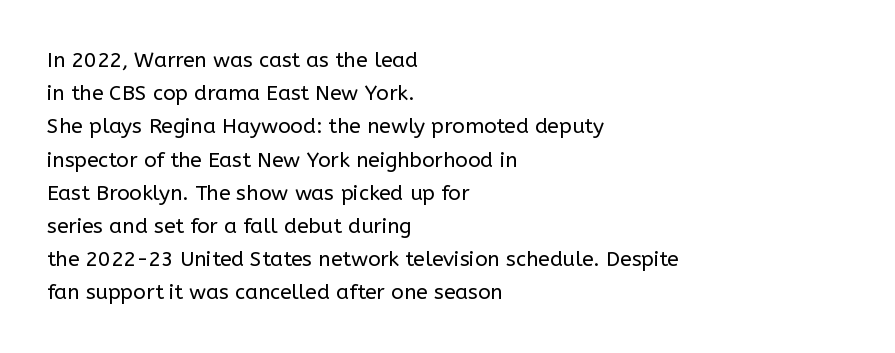
Q: Is the text bold? A: No.
Q: Is the text italic (slanted)? A: No, it is upright.
Q: Is the text underlined? A: No.
Q: How is the paragraph aligned? A: Left-aligned.
Q: Is the spacing between letters normal or unusually wide? A: Normal.
Q: Is the spacing between lines tight, normal or loose? A: Normal.
